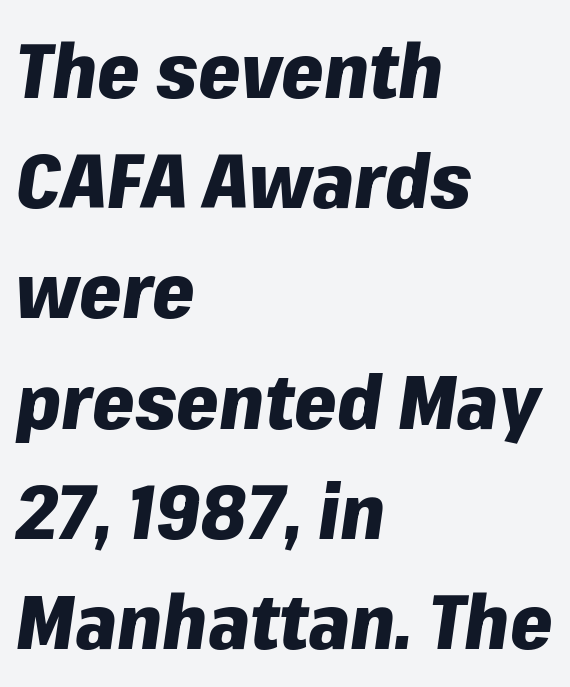
No word sits above an underline. Does the leading feel generous? No, just average. Typesetter's note: full bold, strokes at maximum text heaviness. Nothing unusual about the tracking: characters are spaced as the font intends. The letters advance in unequal steps, a hallmark of proportional type.
